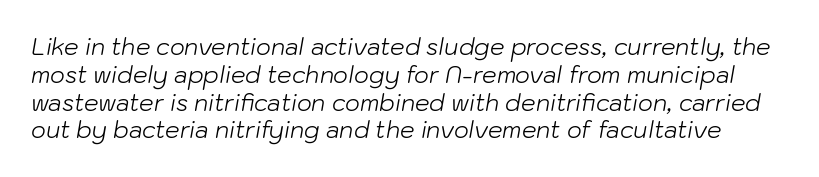
{"italic": "yes", "lean": "right", "slant_degrees": 10, "bold": "no", "underline": "no", "line_spacing_ratio": 1.21, "letter_spacing": "normal", "letter_spacing_em": 0.0, "glyph_px": 23}
